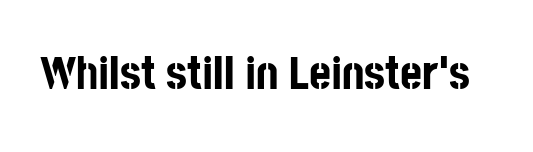
The image shows 47 px bold, condensed sans-serif type, upright; set normal letter spacing, not underlined; low stroke contrast and a large x-height.
